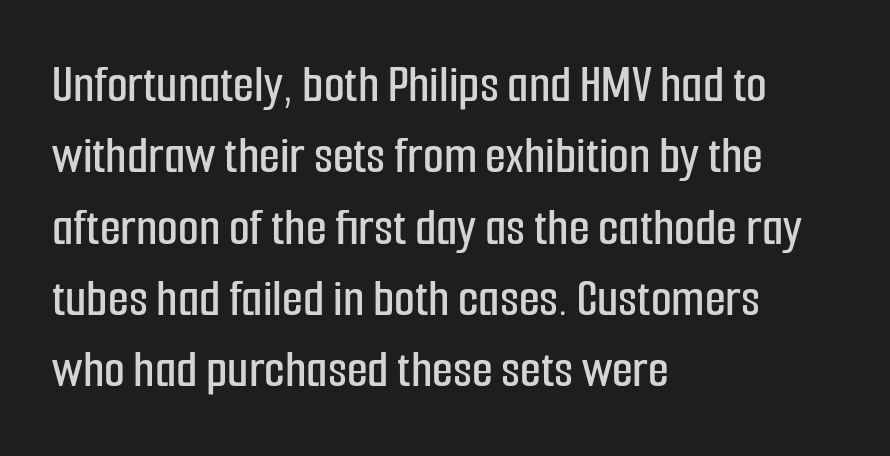
A typesetter would mark this as roman, not italic. The setting favours the left margin, as ordinary paragraphs usually do. A clean baseline with only descenders dipping below it. The passage shown is typed in a proportional face where columns would drift.
